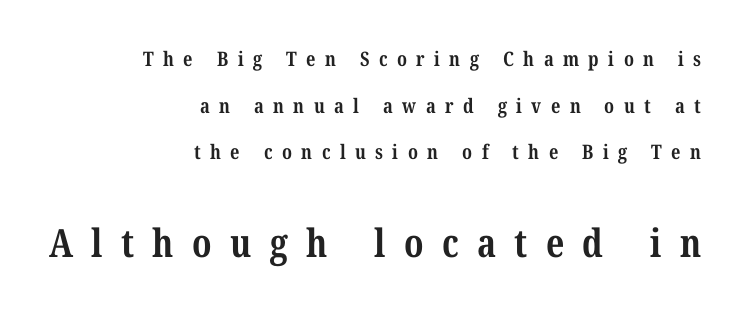
The image shows 39 px bold, condensed serif type; set right-aligned, loose line spacing (2.33x), unusually wide letter spacing (+0.47 em), not underlined; the second (bottom) block is 1.95x larger; medium stroke contrast and a medium x-height.
